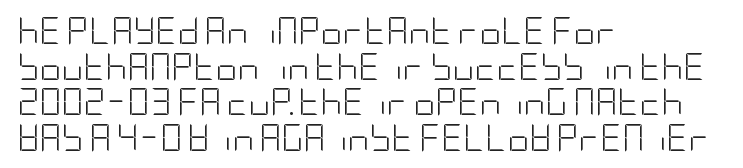
The image shows 27 px text type, upright; set left-aligned, normal line spacing (1.32x), normal letter spacing, not underlined.
